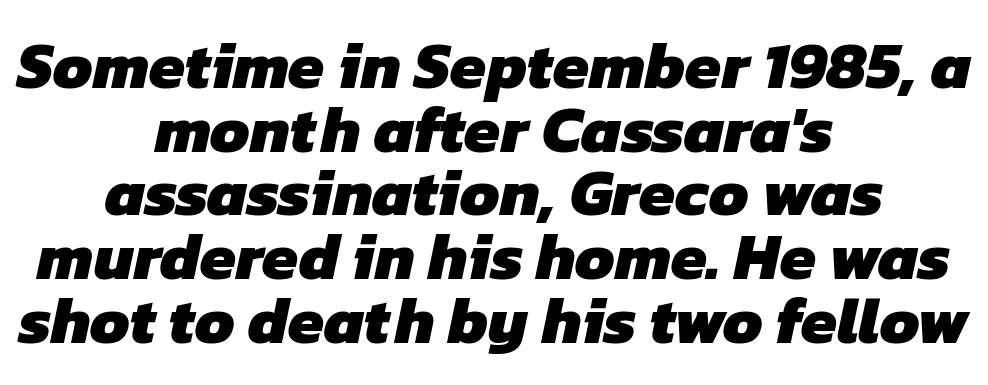
Q: Is the text bold? A: Yes.
Q: Is the typeface a serif or a sans-serif typeface? A: Sans-serif.
Q: Is the text underlined? A: No.
Q: How is the paragraph aligned? A: Centered.
Q: Is the spacing between letters normal or unusually wide? A: Normal.
Q: Is the spacing between lines tight, normal or loose? A: Tight.
Q: Width (condensed, normal, or wide)? A: Normal.
Q: Stroke contrast? A: Low.
Q: x-height? A: Medium.
Q: Monospaced? A: No.
